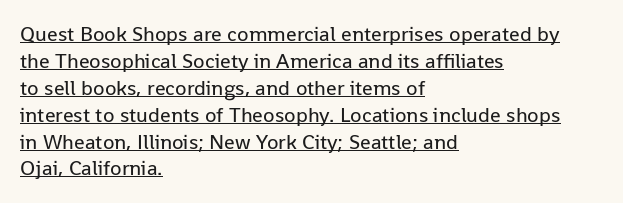
Q: Is the text bold? A: No.
Q: Is the text italic (slanted)? A: No, it is upright.
Q: Is the text underlined? A: Yes.
Q: How is the paragraph aligned? A: Left-aligned.
Q: Is the spacing between letters normal or unusually wide? A: Normal.
Q: Is the spacing between lines tight, normal or loose? A: Normal.
